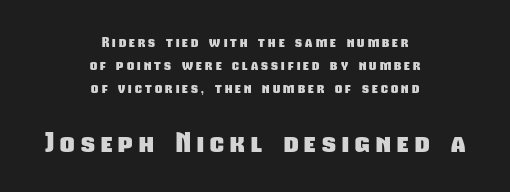
The image shows 28 px heavy, condensed sans-serif type; set centered, normal line spacing (1.65x), unusually wide letter spacing (+0.23 em), not underlined; the second (bottom) block is 2.0x larger; low stroke contrast and a medium x-height.
